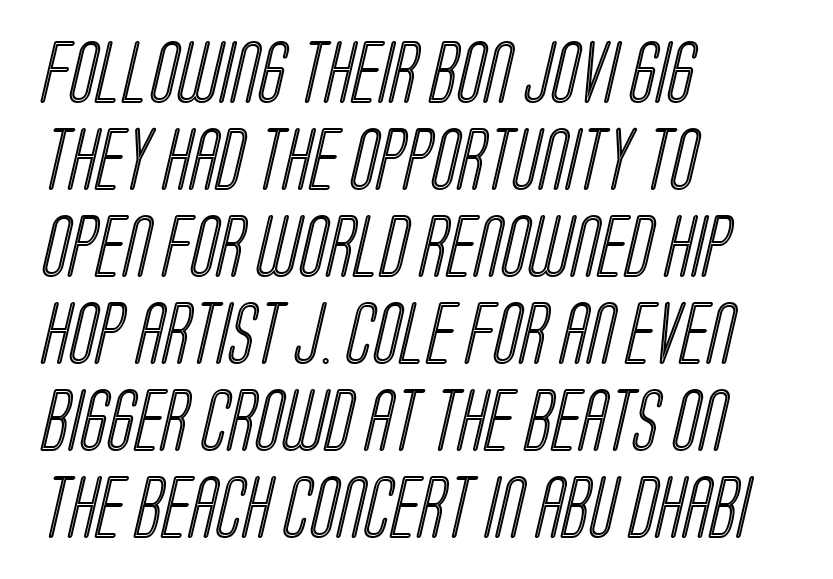
Check the space under the baseline: it is left empty. Normally led — the rows are evenly, conventionally spaced. All the whitespace from short lines collects on the right. Each word holds together tightly as a unit, with standard inter-letter gaps. Note the varied advance widths — an 'i' is clearly narrower than an 'm'.
